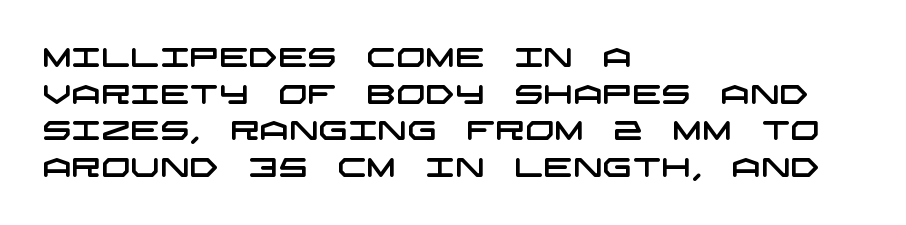
Q: Is the text underlined? A: No.
Q: How is the paragraph aligned? A: Left-aligned.
Q: Is the spacing between letters normal or unusually wide? A: Normal.
Q: Is the spacing between lines tight, normal or loose? A: Normal.
